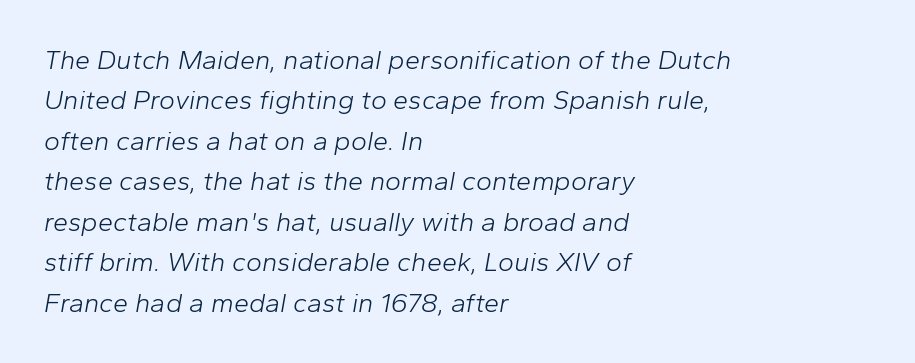
The image shows 27 px text type, italic (leaning right); set left-aligned, normal line spacing (1.5x), normal letter spacing, not underlined.
